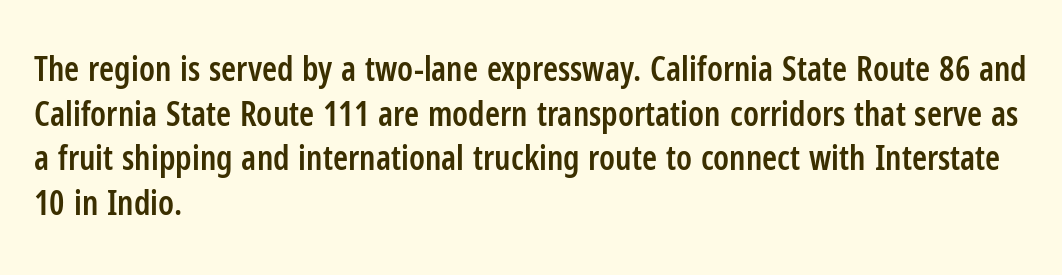
I'd call this a sans setting — the letters go barefoot. Each word holds together tightly as a unit, with standard inter-letter gaps. Horizontal alignment here is leftward, the default for most running prose. Just letters on the line, the space beneath them empty. Posture: vertical.
